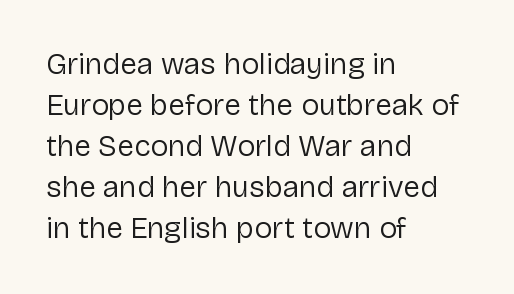
The image shows 30 px regular-weight sans-serif type, upright; set left-aligned, normal line spacing (1.37x), normal letter spacing, not underlined; low stroke contrast and a medium x-height.
